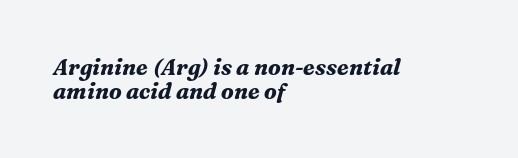
Q: Is the text bold? A: Yes.
Q: Is the text italic (slanted)? A: Yes, it leans right by about 16 degrees.
Q: Is the text underlined? A: No.
Q: How is the paragraph aligned? A: Left-aligned.
Q: Is the spacing between letters normal or unusually wide? A: Normal.
Q: Is the spacing between lines tight, normal or loose? A: Tight.
